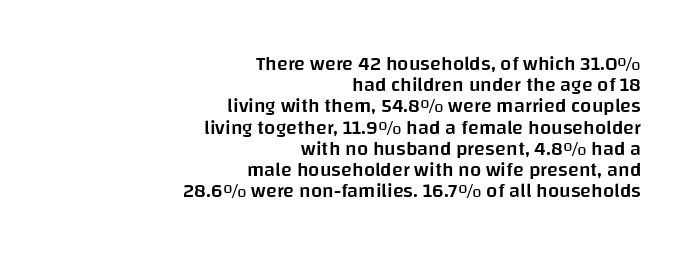
Q: Is the text bold? A: Semi-bold.
Q: Is the text italic (slanted)? A: No, it is upright.
Q: Is the text underlined? A: No.
Q: How is the paragraph aligned? A: Right-aligned.
Q: Is the spacing between letters normal or unusually wide? A: Normal.
Q: Is the spacing between lines tight, normal or loose? A: Tight.
